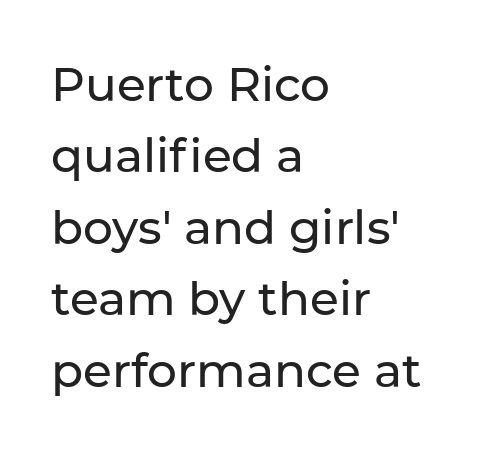
Q: Is the text italic (slanted)? A: No, it is upright.
Q: Is the typeface a serif or a sans-serif typeface? A: Sans-serif.
Q: Is the text underlined? A: No.
Q: How is the paragraph aligned? A: Left-aligned.
Q: Is the spacing between letters normal or unusually wide? A: Normal.
Q: Is the spacing between lines tight, normal or loose? A: Normal.
Q: Width (condensed, normal, or wide)? A: Normal.
Q: Stroke contrast? A: Low.
Q: x-height? A: Medium.
Q: Monospaced? A: No.
